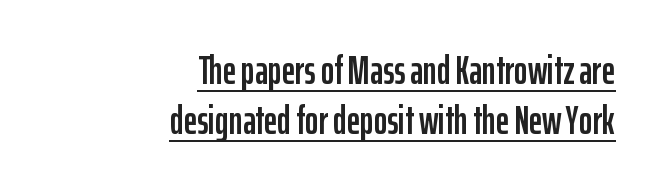
Q: Is the text italic (slanted)? A: No, it is upright.
Q: Is the typeface a serif or a sans-serif typeface? A: Sans-serif.
Q: Is the text underlined? A: Yes.
Q: How is the paragraph aligned? A: Right-aligned.
Q: Is the spacing between letters normal or unusually wide? A: Normal.
Q: Width (condensed, normal, or wide)? A: Condensed.
Q: Stroke contrast? A: Low.
Q: x-height? A: Medium.
Q: Monospaced? A: No.
